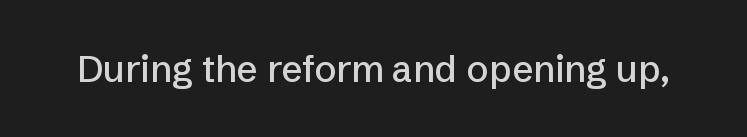
Spacing between characters is what you'd get straight out of the box. Just letters on the line, the space beneath them empty. This rendering employs a face without finishing strokes, i.e., a sans-serif. Each letter keeps its own natural width here, so spacing adapts to shape. Quick note: not italic, upright.
